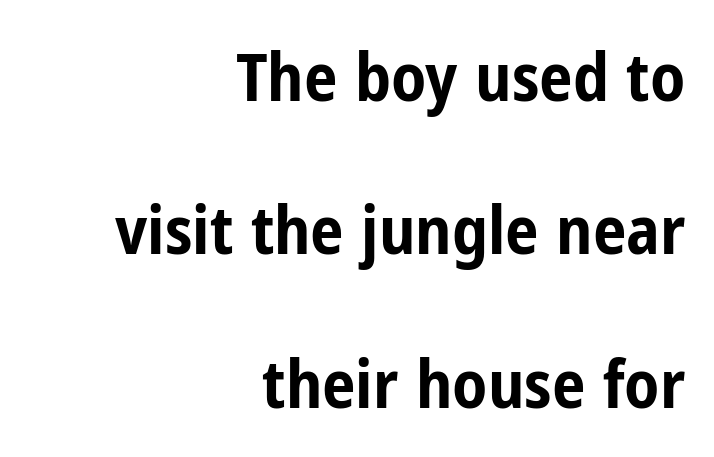
{"serif": "no", "italic": "no", "bold": "yes", "weight": "bold", "width": "condensed", "stroke_contrast": "low", "x_height": "medium", "monospaced": "no", "underline": "no", "align": "right", "line_spacing": "loose", "line_spacing_ratio": 2.29, "letter_spacing": "normal", "letter_spacing_em": 0.0, "glyph_px": 67}
